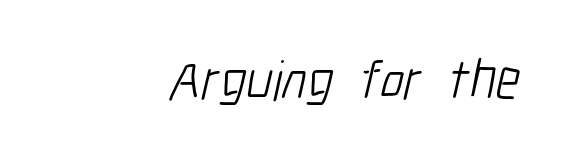
The image shows 56 px light, condensed sans-serif type; set normal letter spacing, not underlined; low stroke contrast and a medium x-height.
